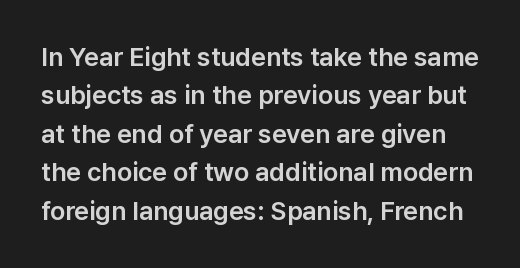
The image shows 26 px text type, upright; set normal line spacing (1.48x), normal letter spacing, not underlined.
